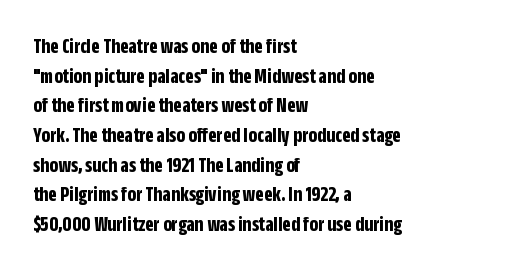
Q: Is the text bold? A: Yes.
Q: Is the text italic (slanted)? A: No, it is upright.
Q: Is the text underlined? A: No.
Q: How is the paragraph aligned? A: Left-aligned.
Q: Is the spacing between letters normal or unusually wide? A: Normal.
Q: Is the spacing between lines tight, normal or loose? A: Normal.
